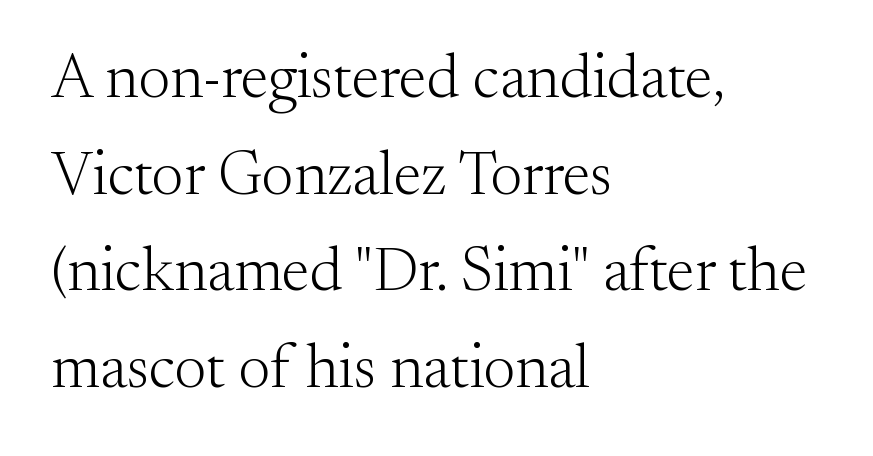
The specimen omits any rule beneath the text block's lines. Ordinary non-slanted type is in use. The rendering uses a moderate line-height, typical for paragraphs. Tracking value appears to be zero — textbook default spacing.
